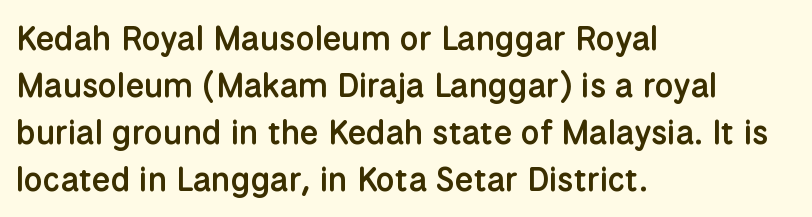
The image shows 33 px semibold sans-serif type, upright; set left-aligned, normal line spacing (1.42x), normal letter spacing, not underlined; low stroke contrast and a medium x-height.
